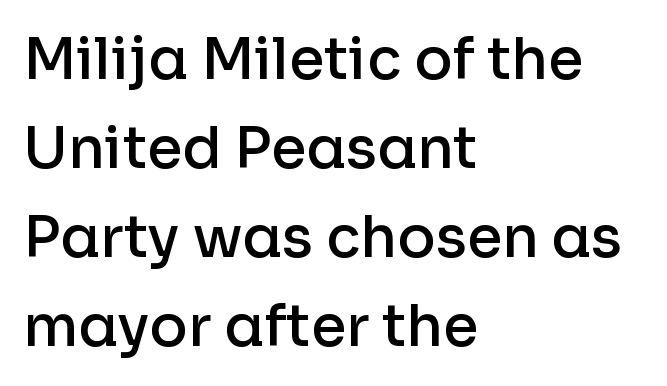
The image shows 57 px semibold sans-serif type, upright; set left-aligned, normal line spacing (1.56x), normal letter spacing, not underlined; low stroke contrast and a medium x-height.
